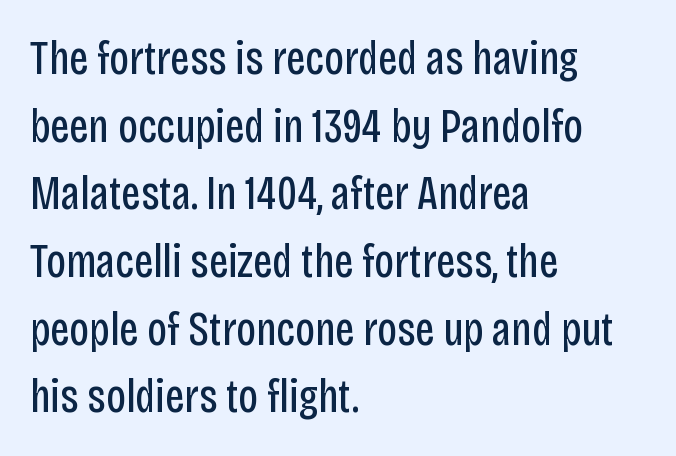
{"serif": "no", "italic": "no", "bold": "no", "weight": "regular", "width": "condensed", "stroke_contrast": "low", "x_height": "large", "monospaced": "no", "underline": "no", "align": "left", "line_spacing": "normal", "line_spacing_ratio": 1.44, "letter_spacing": "normal", "letter_spacing_em": 0.0, "glyph_px": 47}
